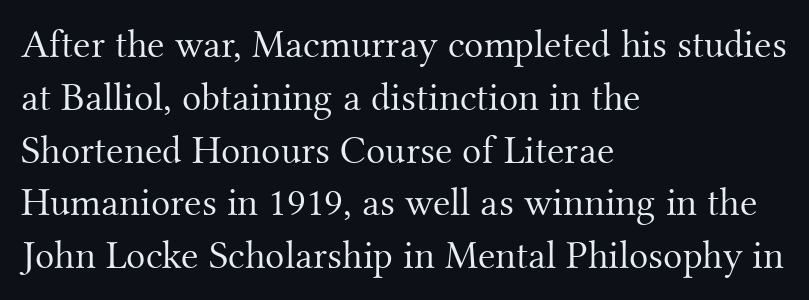
Q: Is the text bold? A: No.
Q: Is the text italic (slanted)? A: No, it is upright.
Q: Is the typeface a serif or a sans-serif typeface? A: Serif.
Q: Is the text underlined? A: No.
Q: How is the paragraph aligned? A: Left-aligned.
Q: Is the spacing between letters normal or unusually wide? A: Normal.
Q: Is the spacing between lines tight, normal or loose? A: Normal.
Q: Width (condensed, normal, or wide)? A: Normal.
Q: Stroke contrast? A: Medium.
Q: x-height? A: Small.
Q: Monospaced? A: No.
